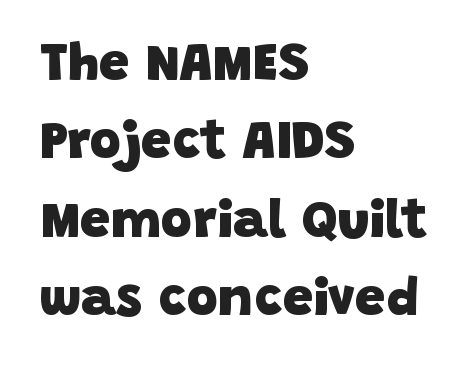
Q: Is the text bold? A: Yes.
Q: Is the typeface a serif or a sans-serif typeface? A: Sans-serif.
Q: Is the text underlined? A: No.
Q: How is the paragraph aligned? A: Left-aligned.
Q: Is the spacing between letters normal or unusually wide? A: Normal.
Q: Is the spacing between lines tight, normal or loose? A: Normal.
Q: Width (condensed, normal, or wide)? A: Normal.
Q: Stroke contrast? A: Low.
Q: x-height? A: Large.
Q: Monospaced? A: No.
